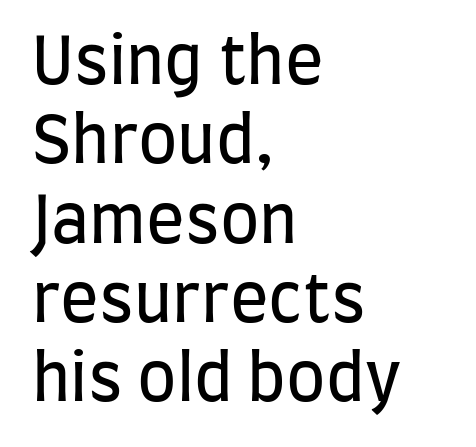
The image shows 64 px regular-weight, condensed sans-serif type, upright; set left-aligned, line spacing 1.24x, normal letter spacing, not underlined; low stroke contrast and a large x-height.
